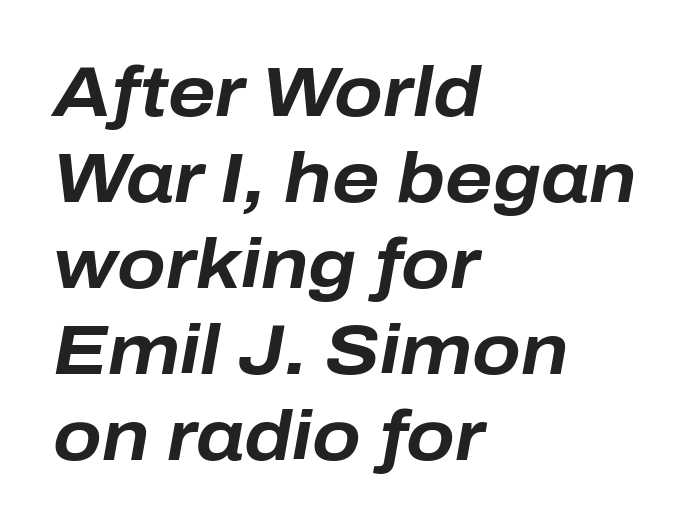
Does extra space separate the letters? No, they use regular spacing. Descenders are the only things crossing below the line. Line starts are locked; line ends wander. Each glyph is drawn with heavy, bold strokes.
